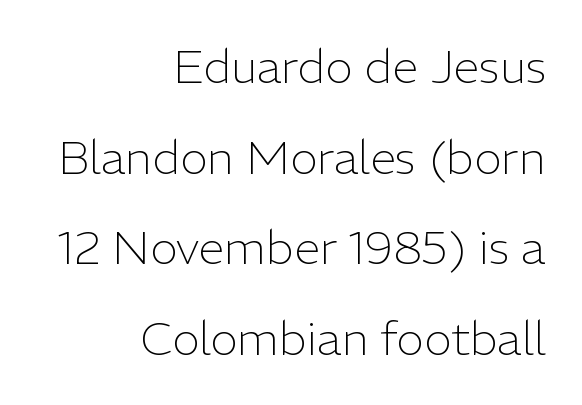
The passage shown has conventional tracking throughout. Is the block centered? No — it sits flush against the right margin. The axis of the letterforms is exactly vertical. These lines are rendered in a variable-pitch font.
